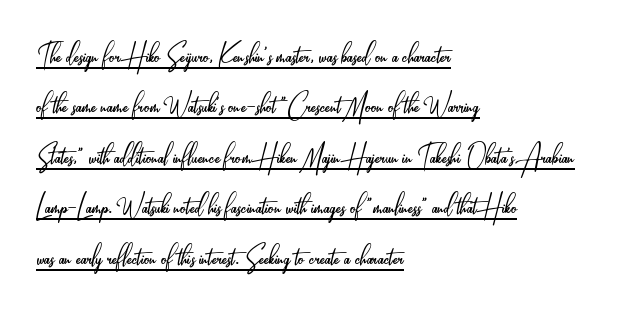
Looks like regular typesetting: each glyph gets only the width it needs. A typographer would call this underscored text. Letters have the restrained weight of plain body copy at most. The passage shown stacks its lines at a standard gap. These lines are composed in type without serifs.
